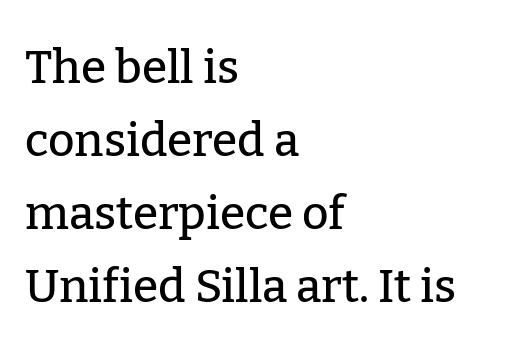
Q: Is the text italic (slanted)? A: No, it is upright.
Q: Is the typeface a serif or a sans-serif typeface? A: Serif.
Q: Is the text underlined? A: No.
Q: How is the paragraph aligned? A: Left-aligned.
Q: Is the spacing between letters normal or unusually wide? A: Normal.
Q: Is the spacing between lines tight, normal or loose? A: Normal.
Q: Width (condensed, normal, or wide)? A: Normal.
Q: Stroke contrast? A: Low.
Q: x-height? A: Medium.
Q: Monospaced? A: No.
